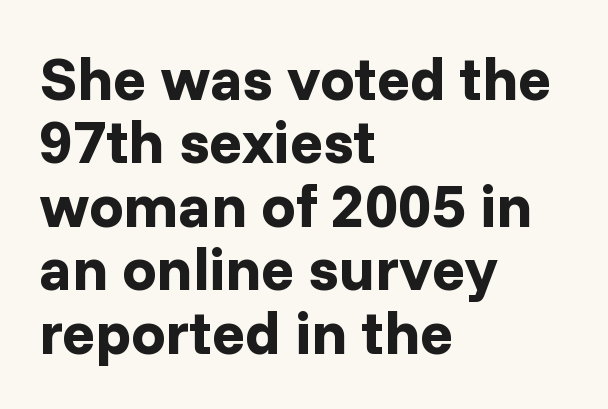
{"serif": "no", "italic": "no", "bold": "yes", "weight": "bold", "width": "normal", "stroke_contrast": "low", "x_height": "medium", "monospaced": "no", "underline": "no", "align": "left", "line_spacing": "tight", "line_spacing_ratio": 1.04, "letter_spacing": "normal", "letter_spacing_em": 0.0, "glyph_px": 61}
